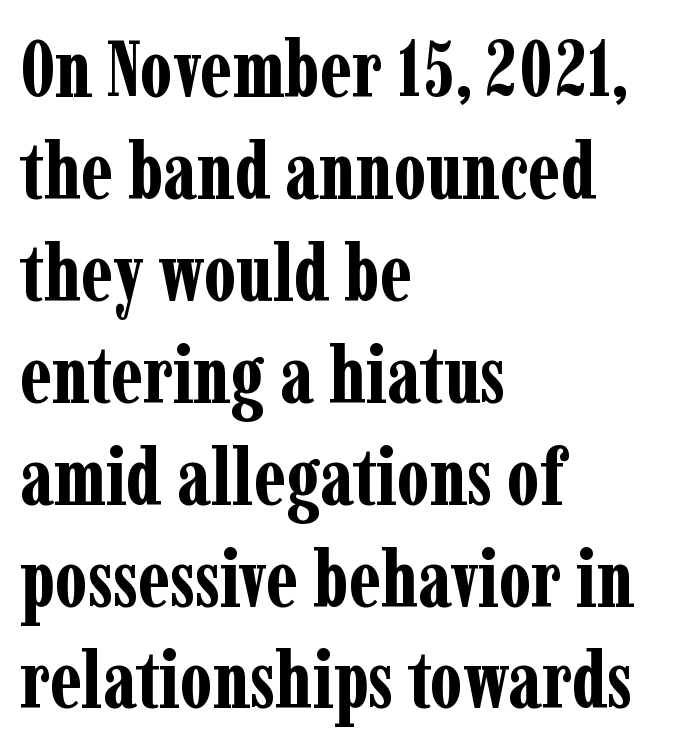
{"serif": "yes", "italic": "no", "bold": "yes", "weight": "bold", "width": "condensed", "stroke_contrast": "low", "x_height": "medium", "monospaced": "no", "underline": "no", "align": "left", "line_spacing": "normal", "line_spacing_ratio": 1.29, "letter_spacing": "normal", "letter_spacing_em": 0.0, "glyph_px": 79}
